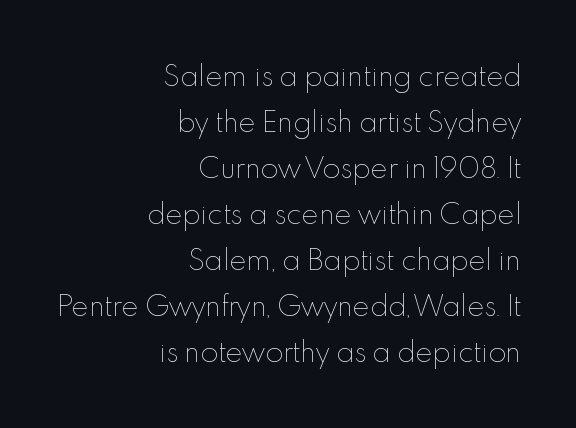
Q: Is the text bold? A: No.
Q: Is the text italic (slanted)? A: No, it is upright.
Q: Is the text underlined? A: No.
Q: How is the paragraph aligned? A: Right-aligned.
Q: Is the spacing between letters normal or unusually wide? A: Normal.
